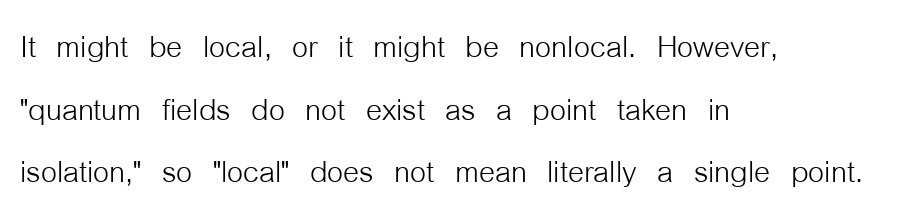
The letterforms sit shoulder to shoulder at normal distance. The passage shown is typed in a proportional face where columns would drift. This is sans-serif lettering, the kind often seen on screens and signage. Compared with a centered layout, this one pins lines to the left instead. Successive baselines arrive at the customary interval. Is this a heavy cut? Hardly; it is regular or lighter.
